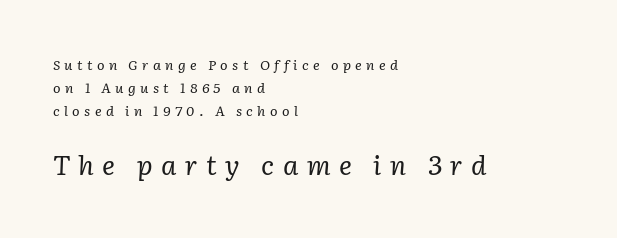
Q: Is the text bold? A: No.
Q: Is the text italic (slanted)? A: Yes, it leans right by about 2 degrees.
Q: Is the text underlined? A: No.
Q: How is the paragraph aligned? A: Left-aligned.
Q: Is the spacing between letters normal or unusually wide? A: Unusually wide.
Q: Is the spacing between lines tight, normal or loose? A: Normal.
Q: Which block of text is set in a larger size, the first (top) or the second (bottom)? A: The second (bottom) one.
